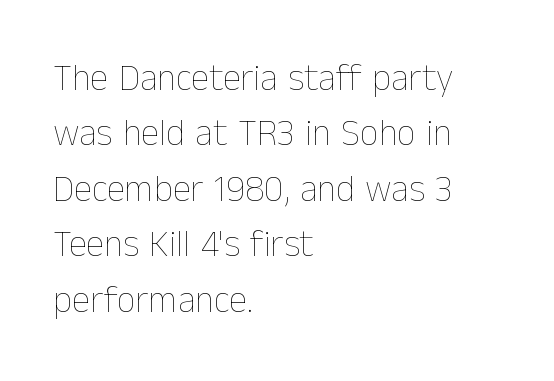
Q: Is the text bold? A: No.
Q: Is the text italic (slanted)? A: No, it is upright.
Q: Is the text underlined? A: No.
Q: How is the paragraph aligned? A: Left-aligned.
Q: Is the spacing between letters normal or unusually wide? A: Normal.
Q: Is the spacing between lines tight, normal or loose? A: Normal.
Q: Width (condensed, normal, or wide)? A: Normal.
Q: Stroke contrast? A: Low.
Q: x-height? A: Medium.
Q: Monospaced? A: No.
